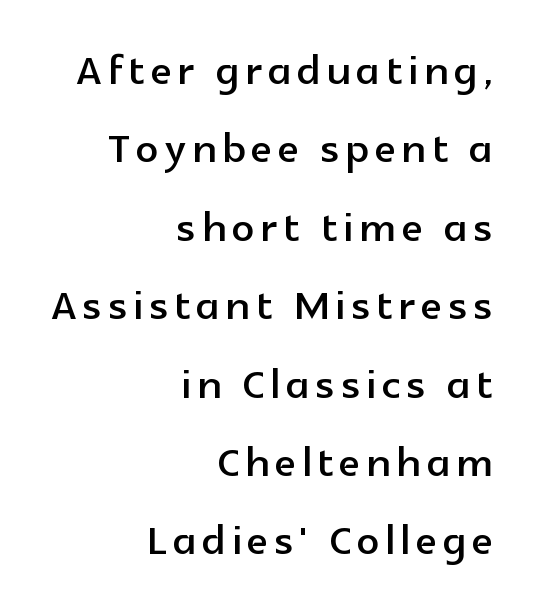
Bare-footed words on every line. This sample is right-justified, so line beginnings fall wherever the words allow. The face used here is proportionally spaced, like ordinary book or web type. Ascenders rise straight up at ninety degrees. Serifs: no, the terminals of the letterforms are clean.
